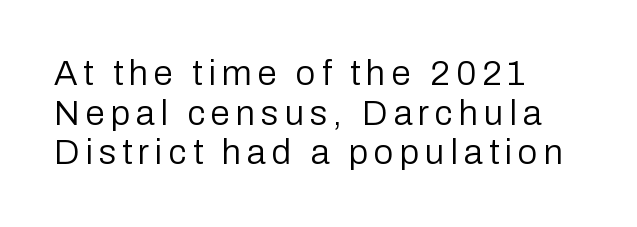
{"serif": "no", "italic": "no", "bold": "no", "weight": "regular", "width": "normal", "stroke_contrast": "low", "x_height": "medium", "monospaced": "no", "underline": "no", "align": "left", "line_spacing": "tight", "line_spacing_ratio": 1.13, "glyph_px": 35}
